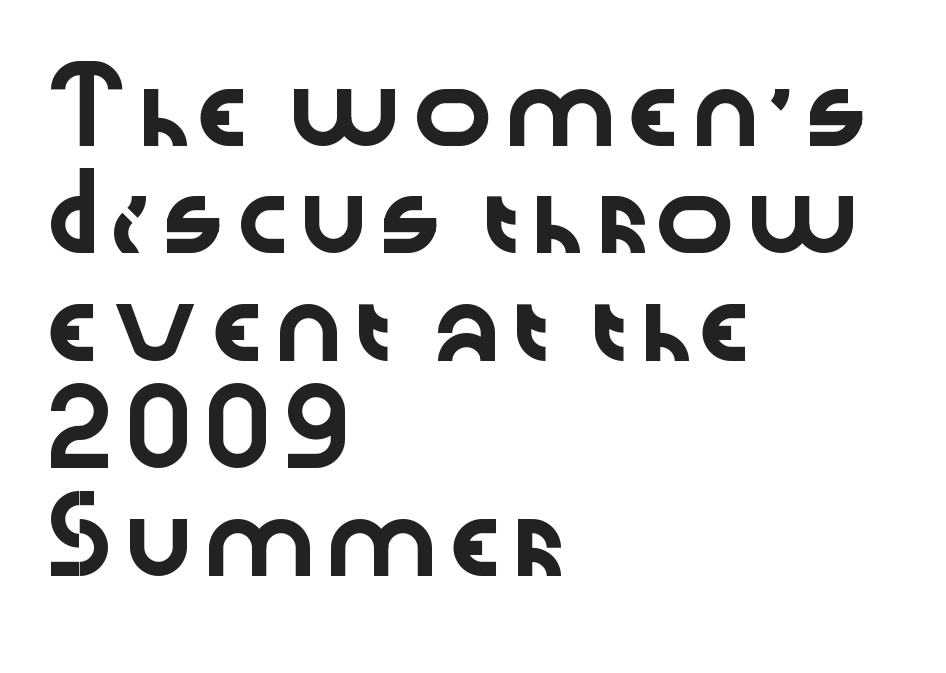
Honestly, the row spacing looks completely unremarkable. Nothing unusual about the tracking: characters are spaced as the font intends. Notice how the stems are strictly vertical — no italics here. The rendering uses natural spacing where letterforms have individual widths. The letters carry no serifs — their stems end cleanly without finishing strokes. The lines are quadded left.
